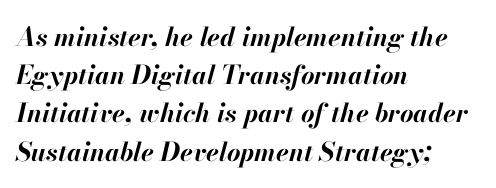
The rendering keeps characters at their native spacing. Weight check: bold — yes, fully. Notice how the stems are inclined rather than vertical — that's the hallmark of italics. Vertically, the passage feels balanced, rows spaced as you'd expect. The passage shown is not underscored anywhere.
